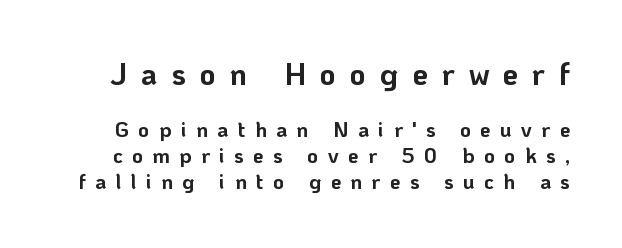
A typesetter would call this heavily tracked-out type. Is there any slant? The stems are plumb. Look at the bottom of the vertical strokes: they stop flat, with no serifs. Descenders hang freely into open space.
